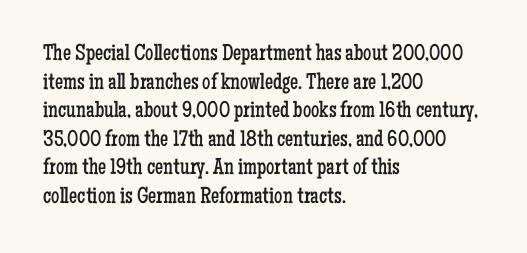
{"italic": "no", "bold": "no", "underline": "no", "align": "left", "line_spacing_ratio": 1.24, "letter_spacing": "normal", "letter_spacing_em": 0.0, "glyph_px": 23}
